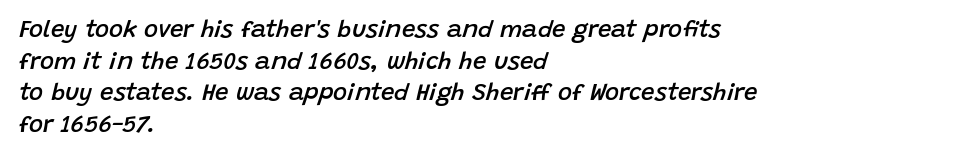
The image shows 24 px text type, italic (leaning right); set left-aligned, normal line spacing (1.32x), normal letter spacing, not underlined.
